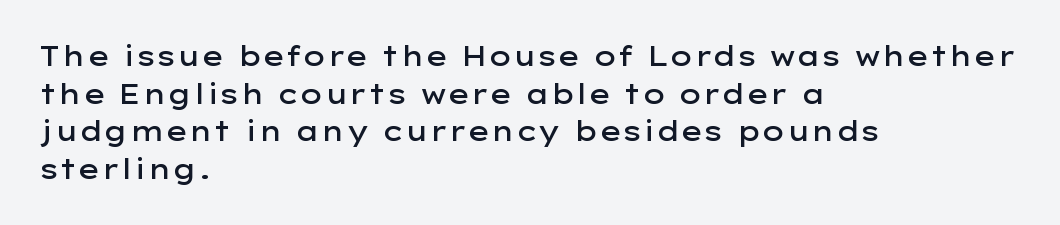
Q: Is the text bold? A: Semi-bold.
Q: Is the text italic (slanted)? A: No, it is upright.
Q: Is the text underlined? A: No.
Q: How is the paragraph aligned? A: Left-aligned.
Q: Is the spacing between letters normal or unusually wide? A: Normal.
Q: Is the spacing between lines tight, normal or loose? A: Normal.
